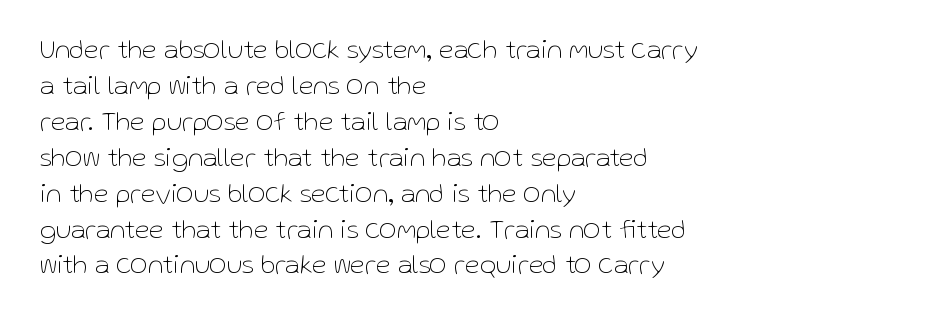
A clean baseline with only descenders dipping below it. The letters stand upright; this is a roman face. The letterforms sit shoulder to shoulder at normal distance. The compositor pushed each line to the left boundary.
